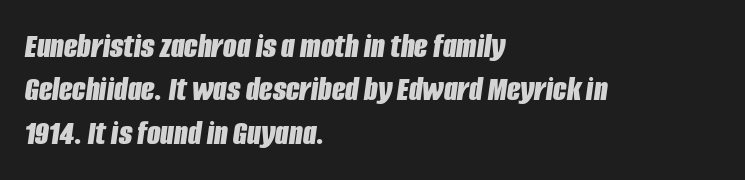
The text carries the slant typical of an italic or oblique font. Caption: bold face, heavy strokes. This sample has the flowing, uneven cadence of proportional lettering. The gaps between neighbouring characters are ordinary and unremarkable. The passage shown is not underscored anywhere. The compositor pushed each line to the left boundary.
